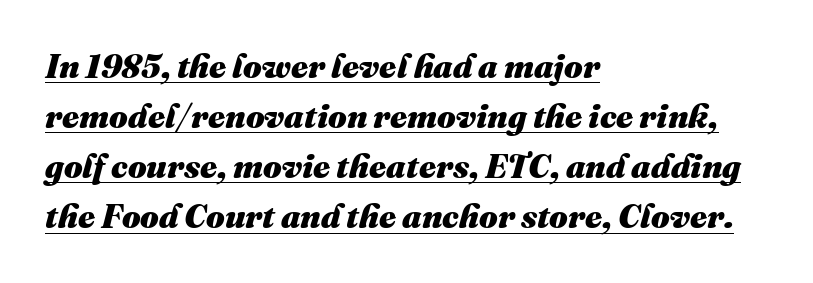
{"italic": "yes", "lean": "right", "slant_degrees": 16, "bold": "yes", "weight": "heavy", "width": "normal", "stroke_contrast": "medium", "x_height": "medium", "monospaced": "no", "underline": "yes", "align": "left", "line_spacing": "normal", "line_spacing_ratio": 1.52, "letter_spacing": "normal", "letter_spacing_em": 0.0, "glyph_px": 33}
